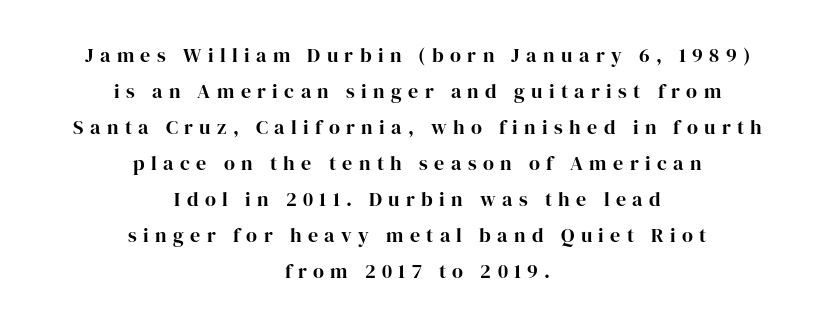
Q: Is the text italic (slanted)? A: No, it is upright.
Q: Is the text underlined? A: No.
Q: How is the paragraph aligned? A: Centered.
Q: Is the spacing between letters normal or unusually wide? A: Unusually wide.
